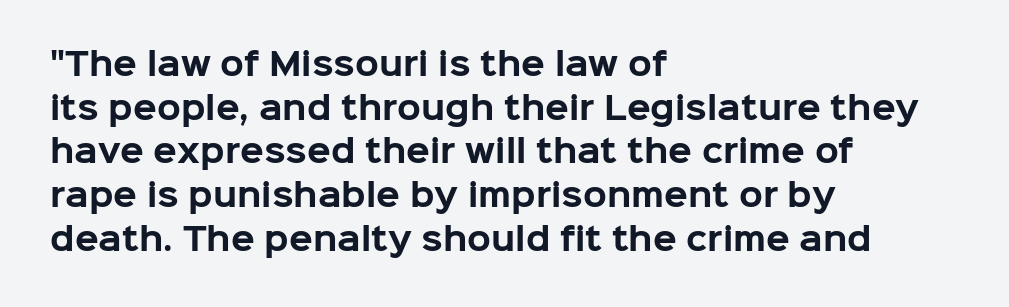
Q: Is the text bold? A: Yes.
Q: Is the text italic (slanted)? A: No, it is upright.
Q: Is the typeface a serif or a sans-serif typeface? A: Sans-serif.
Q: Is the text underlined? A: No.
Q: How is the paragraph aligned? A: Left-aligned.
Q: Is the spacing between letters normal or unusually wide? A: Normal.
Q: Is the spacing between lines tight, normal or loose? A: Normal.
Q: Width (condensed, normal, or wide)? A: Normal.
Q: Stroke contrast? A: Low.
Q: x-height? A: Medium.
Q: Monospaced? A: No.
